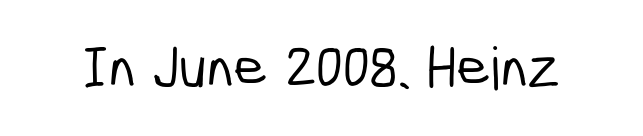
Does extra space separate the letters? No, they use regular spacing. Lines of text with bare space underneath. Character widths vary here, with narrow letters taking less room than wide ones. Look at the bottom of the vertical strokes: they stop flat, with no serifs.
